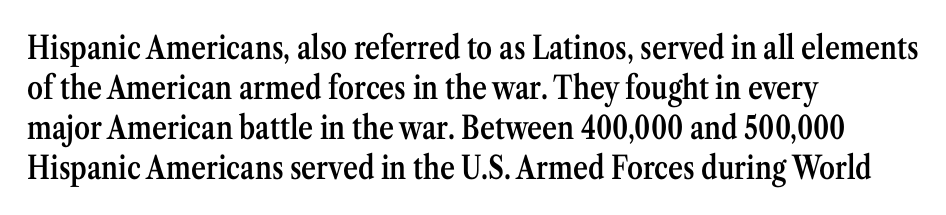
The image shows 32 px semibold, condensed serif type, upright; set left-aligned, normal line spacing (1.25x), normal letter spacing, not underlined; medium stroke contrast and a medium x-height.
